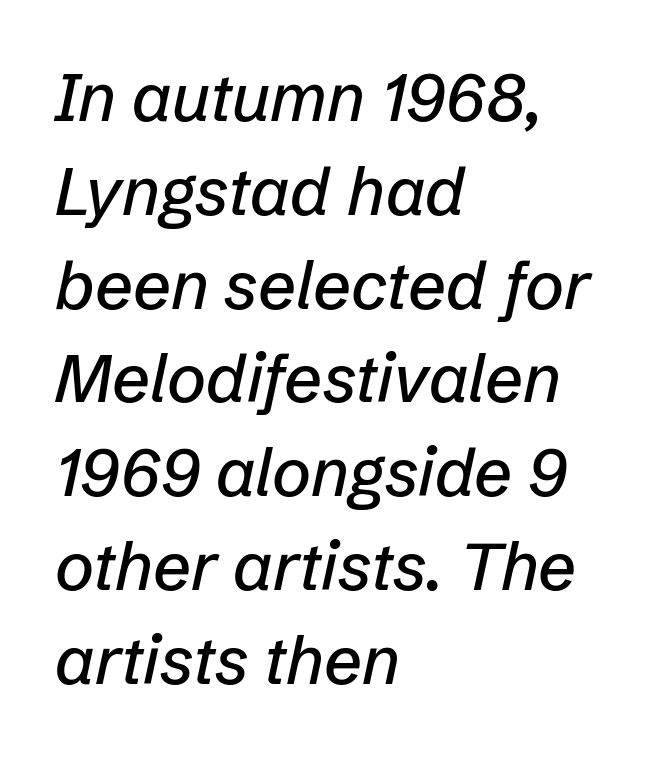
{"italic": "yes", "lean": "right", "slant_degrees": 12, "width": "normal", "stroke_contrast": "low", "x_height": "medium", "monospaced": "no", "underline": "no", "align": "left", "line_spacing": "normal", "line_spacing_ratio": 1.4, "letter_spacing": "normal", "letter_spacing_em": 0.0, "glyph_px": 67}
